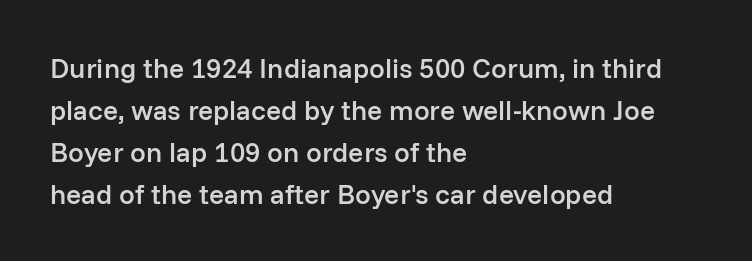
Q: Is the text bold? A: Semi-bold.
Q: Is the text italic (slanted)? A: No, it is upright.
Q: Is the typeface a serif or a sans-serif typeface? A: Sans-serif.
Q: Is the text underlined? A: No.
Q: How is the paragraph aligned? A: Left-aligned.
Q: Is the spacing between letters normal or unusually wide? A: Normal.
Q: Is the spacing between lines tight, normal or loose? A: Normal.
Q: Width (condensed, normal, or wide)? A: Normal.
Q: Stroke contrast? A: Low.
Q: x-height? A: Medium.
Q: Monospaced? A: No.
